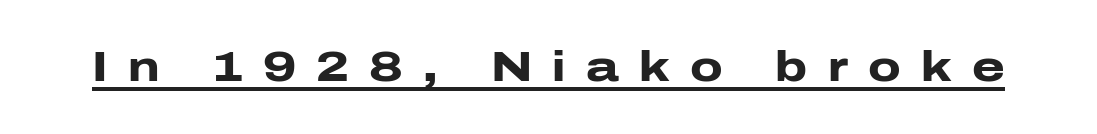
Q: Is the text bold? A: Yes.
Q: Is the text italic (slanted)? A: No, it is upright.
Q: Is the typeface a serif or a sans-serif typeface? A: Sans-serif.
Q: Is the text underlined? A: Yes.
Q: Is the spacing between letters normal or unusually wide? A: Unusually wide.
Q: Width (condensed, normal, or wide)? A: Wide.
Q: Stroke contrast? A: Low.
Q: x-height? A: Medium.
Q: Monospaced? A: No.
